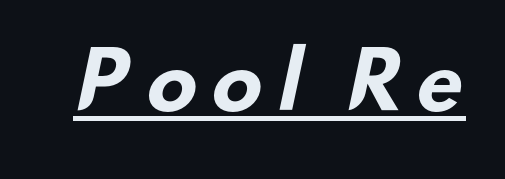
Q: Is the text bold? A: Yes.
Q: Is the typeface a serif or a sans-serif typeface? A: Sans-serif.
Q: Is the text underlined? A: Yes.
Q: Width (condensed, normal, or wide)? A: Wide.
Q: Stroke contrast? A: Low.
Q: x-height? A: Small.
Q: Monospaced? A: No.
